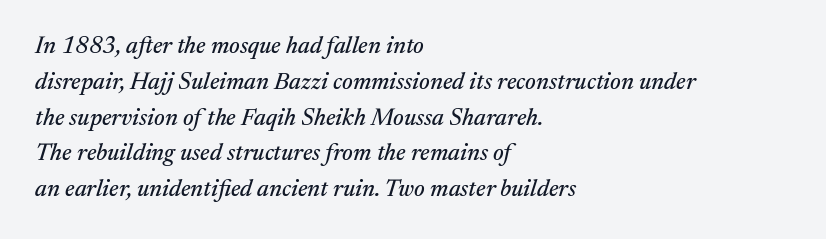
Q: Is the text italic (slanted)? A: Yes, it leans right by about 17 degrees.
Q: Is the text underlined? A: No.
Q: How is the paragraph aligned? A: Left-aligned.
Q: Is the spacing between letters normal or unusually wide? A: Normal.
Q: Is the spacing between lines tight, normal or loose? A: Normal.
